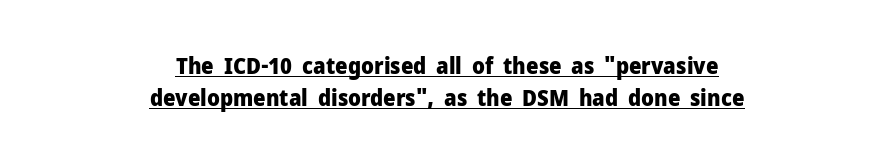
Q: Is the text bold? A: Yes.
Q: Is the text italic (slanted)? A: No, it is upright.
Q: Is the text underlined? A: Yes.
Q: How is the paragraph aligned? A: Centered.
Q: Is the spacing between letters normal or unusually wide? A: Normal.
Q: Is the spacing between lines tight, normal or loose? A: Normal.
